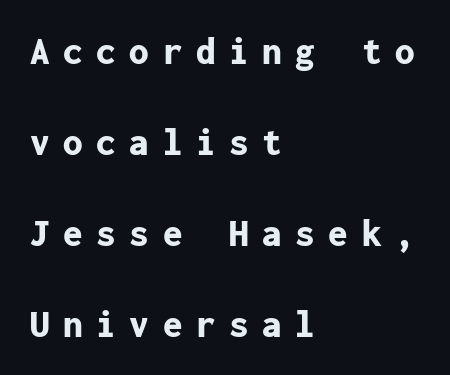
{"serif": "no", "italic": "no", "bold": "yes", "weight": "bold", "width": "normal", "stroke_contrast": "low", "x_height": "medium", "monospaced": "yes", "underline": "no", "align": "left", "line_spacing": "loose", "line_spacing_ratio": 2.33, "letter_spacing": "wide", "letter_spacing_em": 0.35, "glyph_px": 39}
